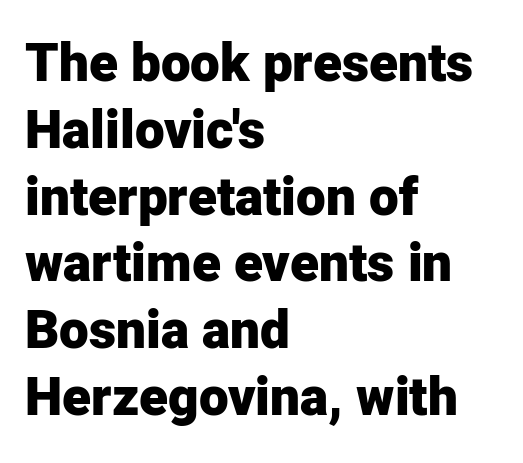
Q: Is the text bold? A: Yes.
Q: Is the text italic (slanted)? A: No, it is upright.
Q: Is the typeface a serif or a sans-serif typeface? A: Sans-serif.
Q: Is the text underlined? A: No.
Q: How is the paragraph aligned? A: Left-aligned.
Q: Is the spacing between letters normal or unusually wide? A: Normal.
Q: Is the spacing between lines tight, normal or loose? A: Normal.
Q: Width (condensed, normal, or wide)? A: Normal.
Q: Stroke contrast? A: Low.
Q: x-height? A: Medium.
Q: Monospaced? A: No.
